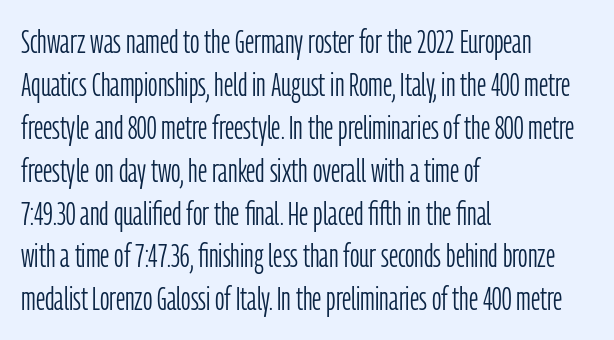
{"serif": "no", "italic": "no", "bold": "no", "weight": "light", "width": "condensed", "stroke_contrast": "low", "x_height": "medium", "monospaced": "no", "underline": "no", "align": "left", "line_spacing": "normal", "line_spacing_ratio": 1.3, "letter_spacing": "normal", "letter_spacing_em": 0.0, "glyph_px": 33}
